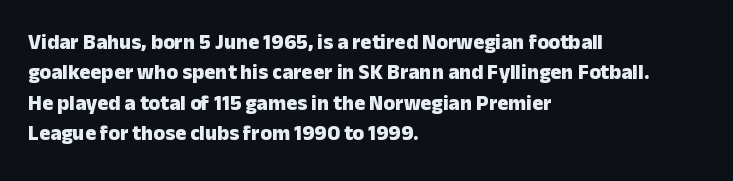
{"italic": "no", "bold": "yes", "underline": "no", "align": "left", "line_spacing": "normal", "line_spacing_ratio": 1.45, "letter_spacing": "normal", "letter_spacing_em": 0.0, "glyph_px": 21}
